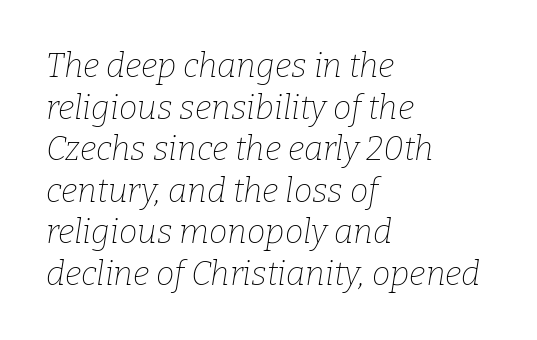
{"serif": "yes", "italic": "yes", "lean": "right", "slant_degrees": 9, "bold": "no", "weight": "thin", "width": "normal", "stroke_contrast": "low", "x_height": "medium", "monospaced": "no", "underline": "no", "align": "left", "line_spacing": "normal", "line_spacing_ratio": 1.26, "letter_spacing": "normal", "letter_spacing_em": 0.0, "glyph_px": 33}
